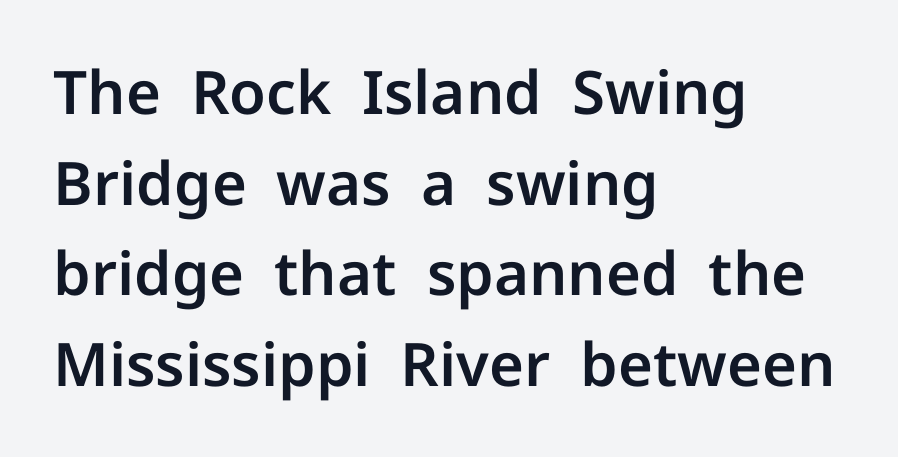
The image shows 60 px sans-serif type, upright; set left-aligned, normal line spacing (1.51x), normal letter spacing, not underlined; low stroke contrast and a medium x-height.
